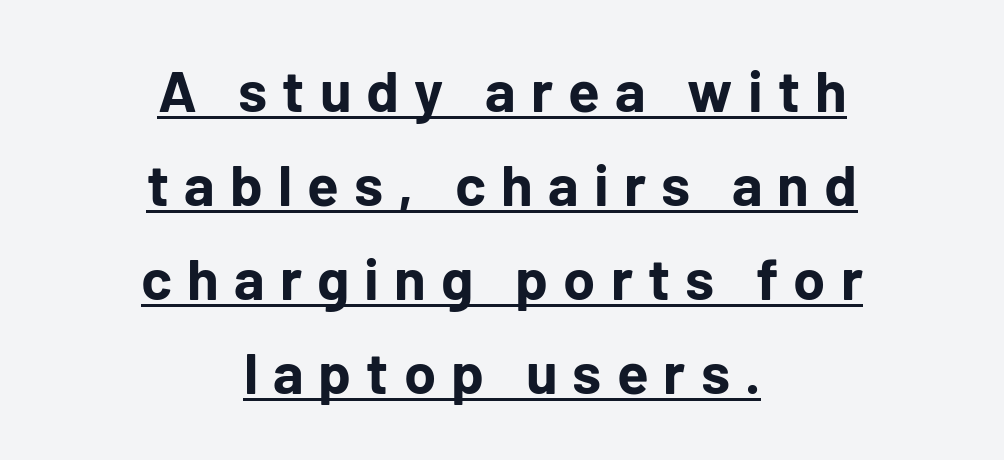
The image shows 58 px bold sans-serif type, upright; set centered, normal line spacing (1.62x), unusually wide letter spacing (+0.26 em), underlined; low stroke contrast and a medium x-height.
